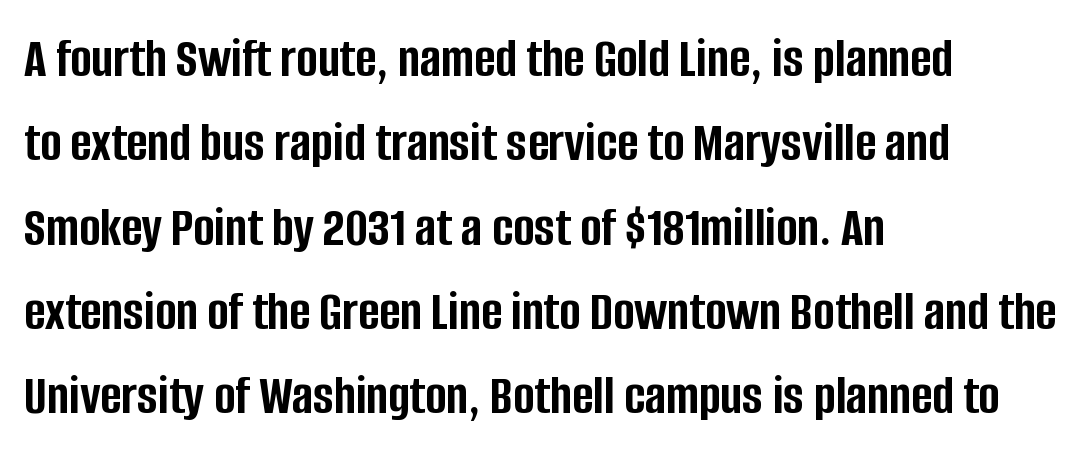
The image shows 57 px semibold, condensed sans-serif type, upright; set left-aligned, normal line spacing (1.48x), normal letter spacing, not underlined; low stroke contrast and a large x-height.
